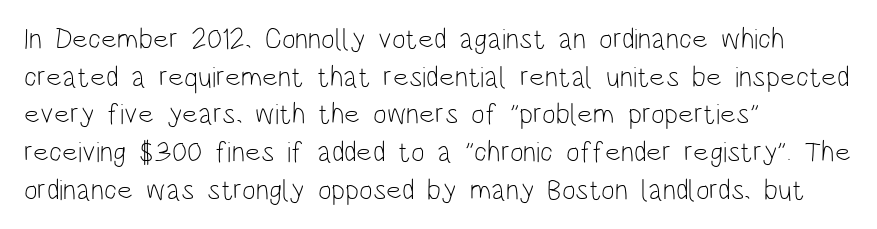
The area under the type is left untouched. Spacing verdict: proportional, widths tailored to each character. If you drew a ruler down the left edge, every line would touch it. Counters stay open thanks to moderate or lighter strokes. In terms of posture, this sample is upright. To sum up the face: it is a sans, with no serifs.
